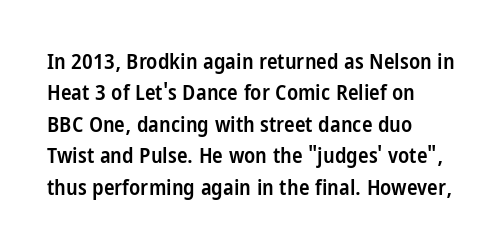
Successive baselines arrive at the customary interval. Horizontally, the lines are justified to the leading edge only. Short note: letters normally spaced. Emphasis by weight is partial: semibold. The gap between lines stays unmarked. Ordinary non-slanted type is in use.
